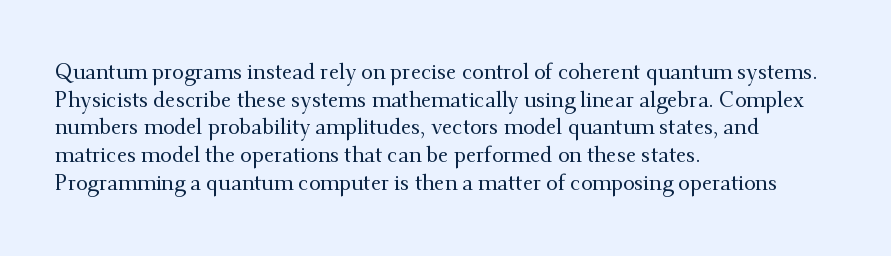
The image shows 21 px text type, upright; set left-aligned, normal line spacing (1.32x), normal letter spacing, not underlined.
